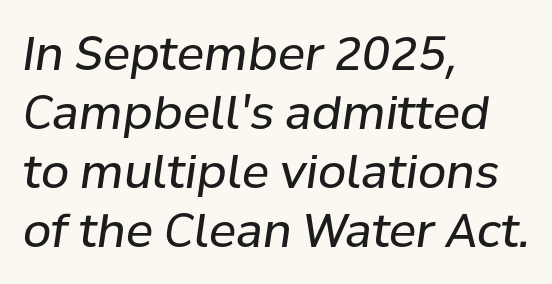
Note the varied advance widths — an 'i' is clearly narrower than an 'm'. Posture: slanted. In CSS terms this would be text-align: left. Ink coverage per letter is moderate at most.
